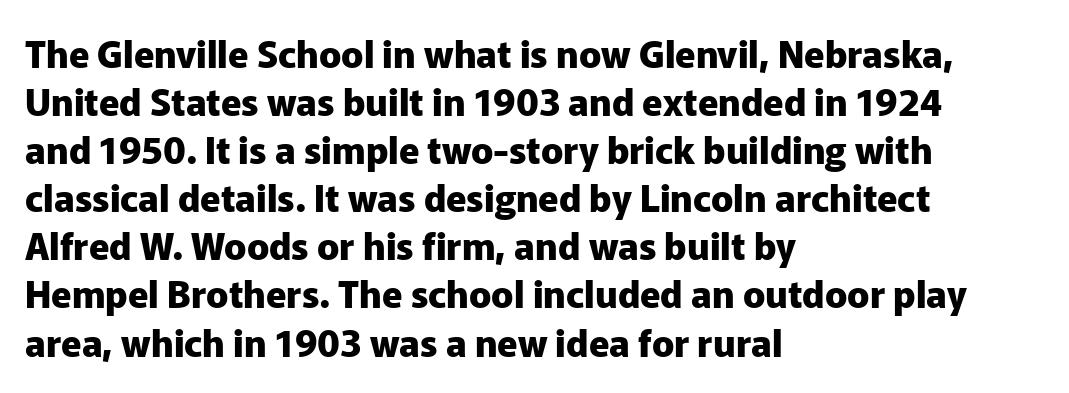
{"serif": "no", "italic": "no", "bold": "yes", "weight": "heavy", "width": "normal", "stroke_contrast": "low", "x_height": "medium", "monospaced": "no", "underline": "no", "align": "left", "line_spacing": "normal", "line_spacing_ratio": 1.3, "letter_spacing": "normal", "letter_spacing_em": 0.0, "glyph_px": 37}
